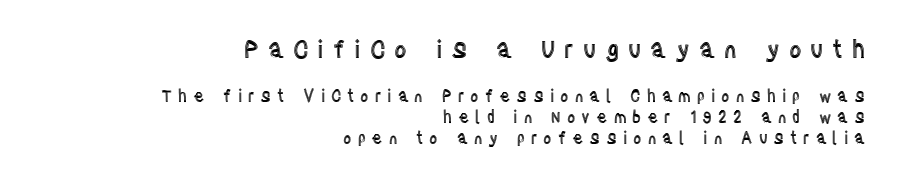
The compositor pushed each line to the right boundary. Check under the words: just untouched page. Type size steps down from the first block to the second. The line-height multiplier appears to be the usual default. Inter-character spacing is expanded well beyond the font's built-in metrics. Characters remain perfectly vertical along every line.
